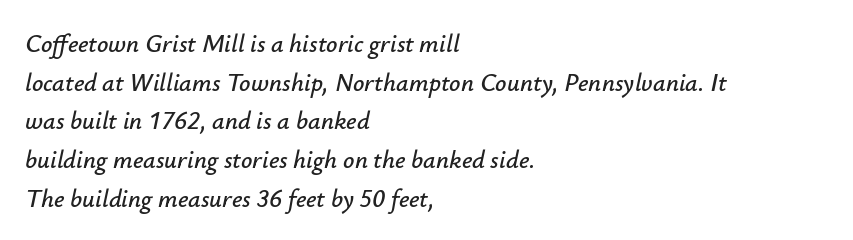
The image shows 25 px text type, italic (leaning right); set left-aligned, normal line spacing (1.55x), normal letter spacing, not underlined.
